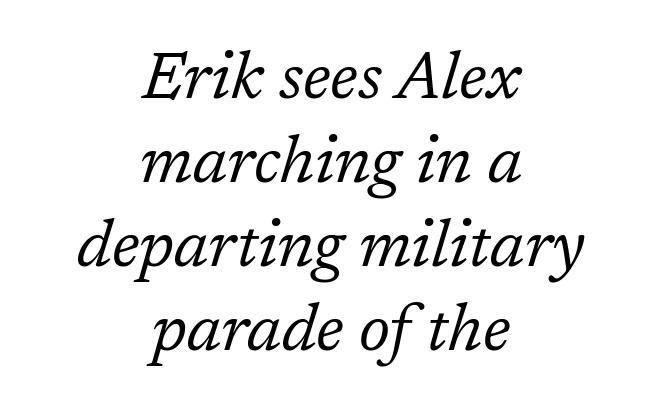
{"serif": "yes", "italic": "yes", "lean": "right", "slant_degrees": 17, "bold": "no", "weight": "regular", "width": "normal", "stroke_contrast": "low", "x_height": "medium", "monospaced": "no", "underline": "no", "align": "center", "line_spacing": "normal", "line_spacing_ratio": 1.29, "letter_spacing": "normal", "letter_spacing_em": 0.0, "glyph_px": 65}
